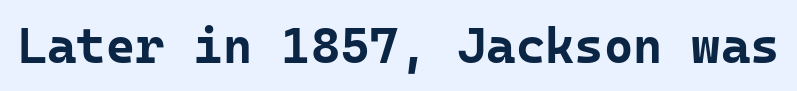
The image shows 50 px bold sans-serif type, upright; set normal letter spacing, not underlined; low stroke contrast and a medium x-height.
